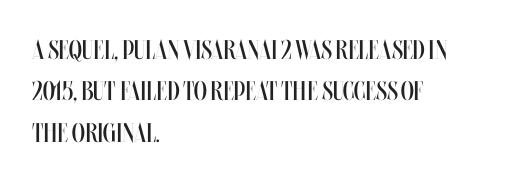
In terms of leading, this rendering sits right in the middle. The lettering stays uniformly vertical, giving the passage a roman look. Decoration check: the copy has no underline. The passage shown is not bold in any degree. How are the letters spaced? Ordinarily, with no added tracking.
